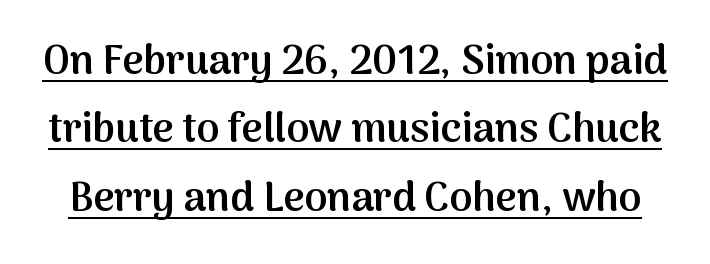
The strokes are fattened partway — semibold, not bold. Here the designer chose a conventional face with non-uniform glyph widths. Descenders here cross a horizontal rule under the line. Examine the stroke ends and you'll find no serifs. The vertical gap from one line to the next is medium.
